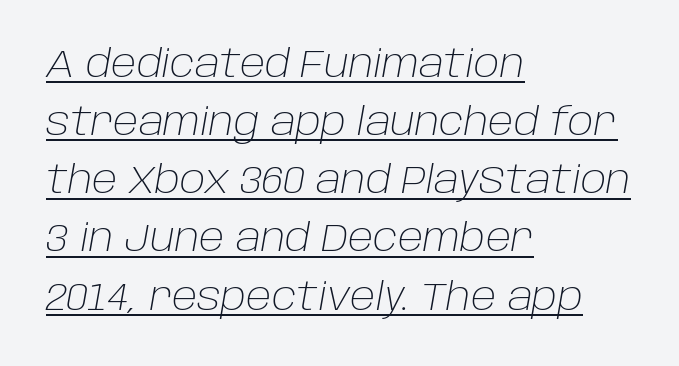
The image shows 38 px light type, italic (leaning right); set left-aligned, normal line spacing (1.53x), normal letter spacing, underlined; low stroke contrast and a large x-height.
